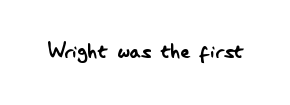
The image shows 26 px text type, upright; set normal letter spacing, not underlined.
